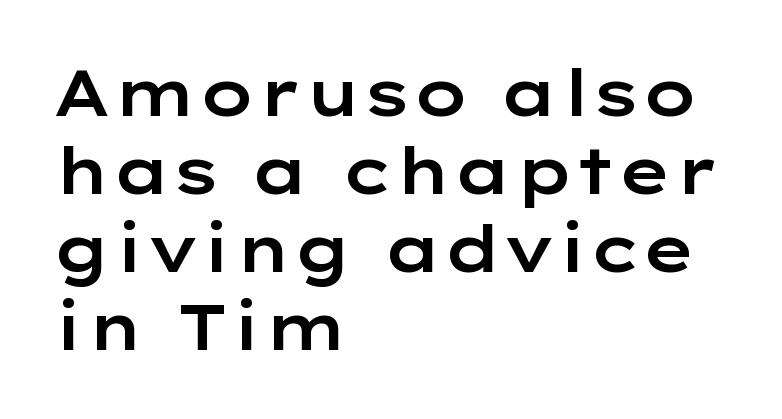
Here the designer chose a conventional face with non-uniform glyph widths. Words appear dense and cohesive because spacing is normal. Each row of text sits above clean, open space. The rendering anchors every line to the left-hand side. The letters carry no serifs — their stems end cleanly without finishing strokes. Tall strokes in this sample are plumb rather than angled.
